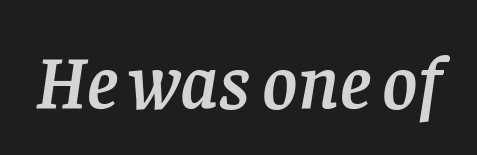
Q: Is the text italic (slanted)? A: Yes, it leans right by about 8 degrees.
Q: Is the typeface a serif or a sans-serif typeface? A: Serif.
Q: Is the text underlined? A: No.
Q: Is the spacing between letters normal or unusually wide? A: Normal.
Q: Width (condensed, normal, or wide)? A: Normal.
Q: Stroke contrast? A: Low.
Q: x-height? A: Large.
Q: Monospaced? A: No.
